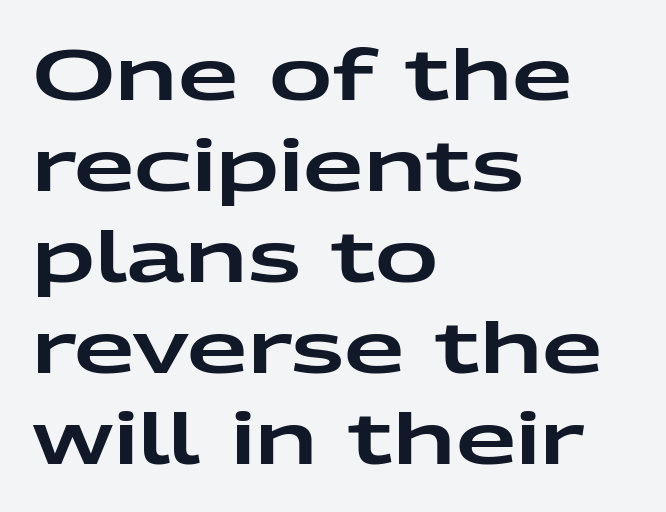
Q: Is the text italic (slanted)? A: No, it is upright.
Q: Is the typeface a serif or a sans-serif typeface? A: Sans-serif.
Q: Is the text underlined? A: No.
Q: How is the paragraph aligned? A: Left-aligned.
Q: Is the spacing between letters normal or unusually wide? A: Normal.
Q: Is the spacing between lines tight, normal or loose? A: Normal.
Q: Width (condensed, normal, or wide)? A: Wide.
Q: Stroke contrast? A: Low.
Q: x-height? A: Medium.
Q: Monospaced? A: No.
